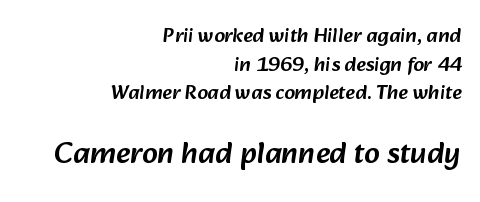
Q: Is the typeface a serif or a sans-serif typeface? A: Sans-serif.
Q: Is the text underlined? A: No.
Q: How is the paragraph aligned? A: Right-aligned.
Q: Is the spacing between letters normal or unusually wide? A: Normal.
Q: Is the spacing between lines tight, normal or loose? A: Normal.
Q: Which block of text is set in a larger size, the first (top) or the second (bottom)? A: The second (bottom) one.
Q: Width (condensed, normal, or wide)? A: Normal.
Q: Stroke contrast? A: Low.
Q: x-height? A: Medium.
Q: Monospaced? A: No.
